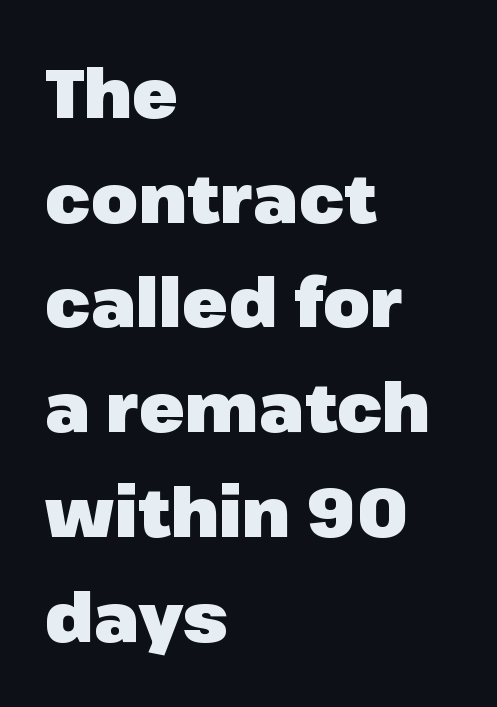
{"serif": "no", "italic": "no", "bold": "yes", "weight": "heavy", "width": "normal", "stroke_contrast": "low", "x_height": "medium", "monospaced": "no", "underline": "no", "align": "left", "line_spacing": "normal", "line_spacing_ratio": 1.54, "letter_spacing": "normal", "letter_spacing_em": 0.0, "glyph_px": 68}
